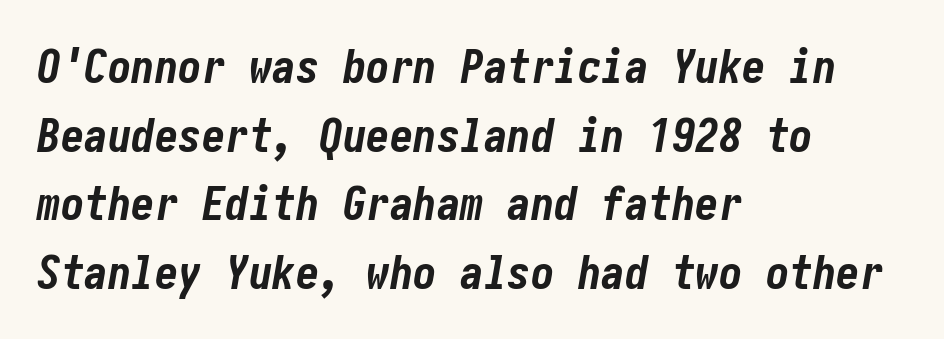
{"italic": "yes", "lean": "right", "slant_degrees": 10, "bold": "yes", "weight": "bold", "width": "condensed", "stroke_contrast": "low", "x_height": "medium", "underline": "no", "align": "left", "line_spacing": "normal", "line_spacing_ratio": 1.46, "letter_spacing": "normal", "letter_spacing_em": 0.0, "glyph_px": 47}
